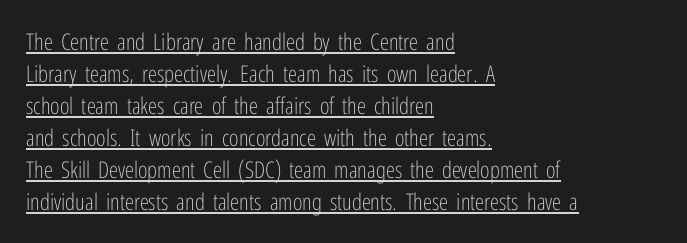
{"italic": "no", "bold": "no", "underline": "yes", "align": "left", "line_spacing": "normal", "line_spacing_ratio": 1.39, "letter_spacing": "normal", "letter_spacing_em": 0.0, "glyph_px": 23}
